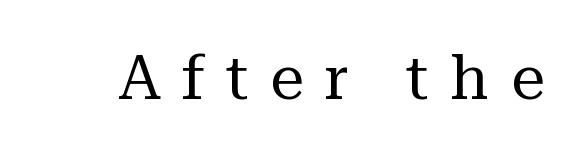
{"serif": "yes", "italic": "no", "bold": "no", "weight": "regular", "width": "normal", "stroke_contrast": "medium", "x_height": "medium", "monospaced": "no", "underline": "no", "letter_spacing": "wide", "letter_spacing_em": 0.35, "glyph_px": 61}
